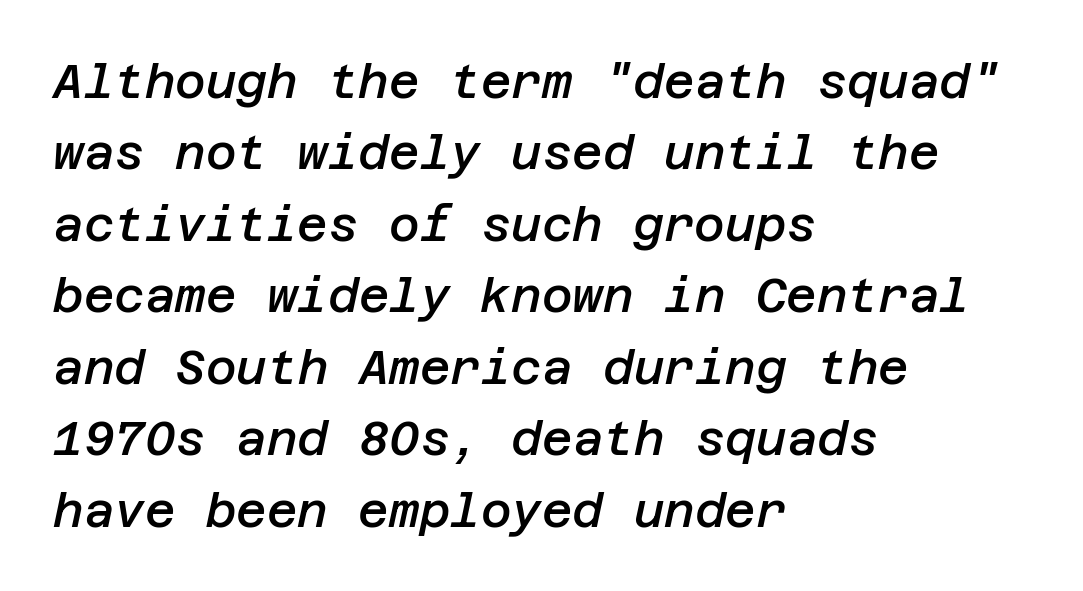
{"italic": "yes", "lean": "right", "slant_degrees": 12, "bold": "semi", "weight": "semibold", "width": "normal", "stroke_contrast": "low", "x_height": "large", "underline": "no", "align": "left", "line_spacing": "normal", "line_spacing_ratio": 1.52, "letter_spacing": "normal", "letter_spacing_em": 0.0, "glyph_px": 47}
